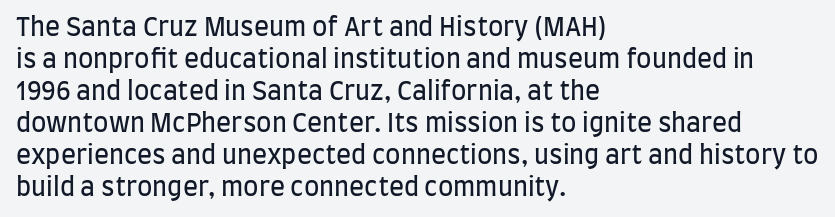
The image shows 25 px text type, upright; set left-aligned, normal line spacing (1.28x), normal letter spacing, not underlined.
